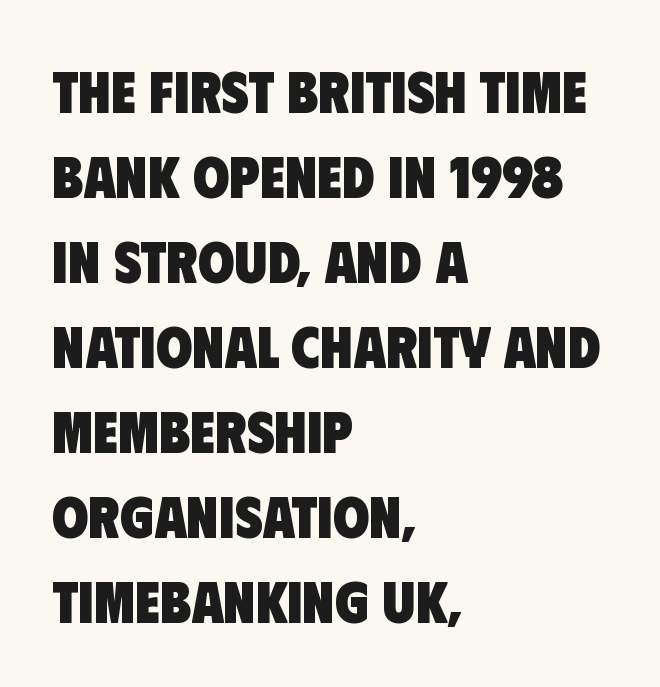
Q: Is the text bold? A: Yes.
Q: Is the typeface a serif or a sans-serif typeface? A: Sans-serif.
Q: Is the text underlined? A: No.
Q: How is the paragraph aligned? A: Left-aligned.
Q: Is the spacing between letters normal or unusually wide? A: Normal.
Q: Is the spacing between lines tight, normal or loose? A: Normal.
Q: Width (condensed, normal, or wide)? A: Condensed.
Q: Stroke contrast? A: Low.
Q: x-height? A: Large.
Q: Monospaced? A: No.
